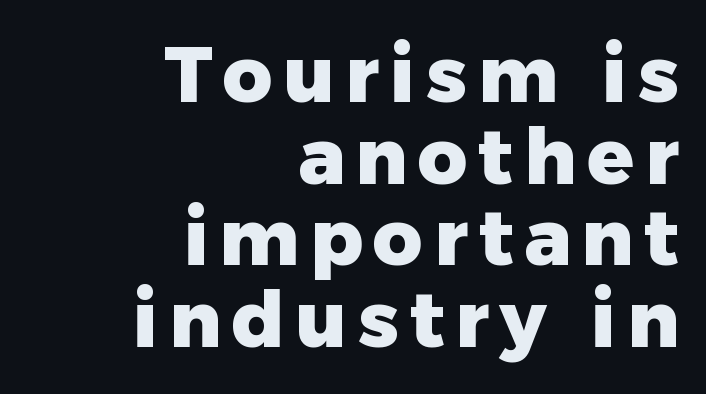
Q: Is the text bold? A: Yes.
Q: Is the text italic (slanted)? A: No, it is upright.
Q: Is the typeface a serif or a sans-serif typeface? A: Sans-serif.
Q: Is the text underlined? A: No.
Q: How is the paragraph aligned? A: Right-aligned.
Q: Is the spacing between lines tight, normal or loose? A: Tight.
Q: Width (condensed, normal, or wide)? A: Normal.
Q: Stroke contrast? A: Low.
Q: x-height? A: Medium.
Q: Monospaced? A: No.
